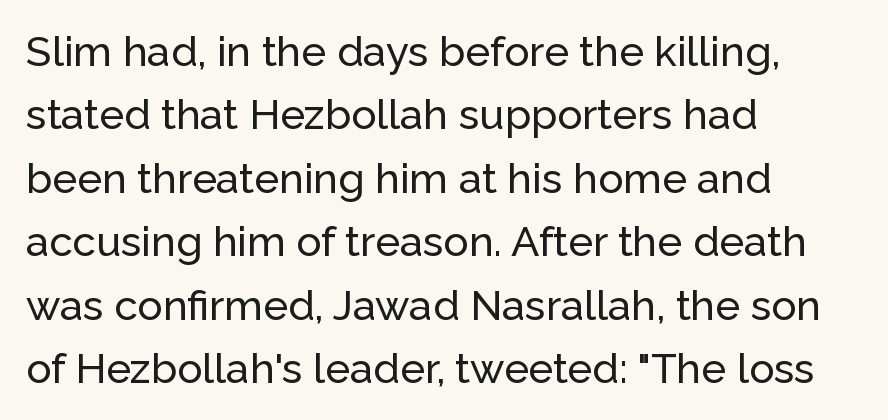
Q: Is the text italic (slanted)? A: No, it is upright.
Q: Is the typeface a serif or a sans-serif typeface? A: Sans-serif.
Q: Is the text underlined? A: No.
Q: How is the paragraph aligned? A: Left-aligned.
Q: Is the spacing between letters normal or unusually wide? A: Normal.
Q: Is the spacing between lines tight, normal or loose? A: Normal.
Q: Width (condensed, normal, or wide)? A: Normal.
Q: Stroke contrast? A: Low.
Q: x-height? A: Medium.
Q: Monospaced? A: No.
